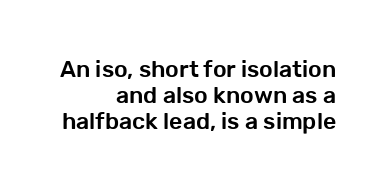
{"italic": "no", "underline": "no", "align": "right", "line_spacing": "tight", "line_spacing_ratio": 1.14, "letter_spacing": "normal", "letter_spacing_em": 0.0, "glyph_px": 23}
